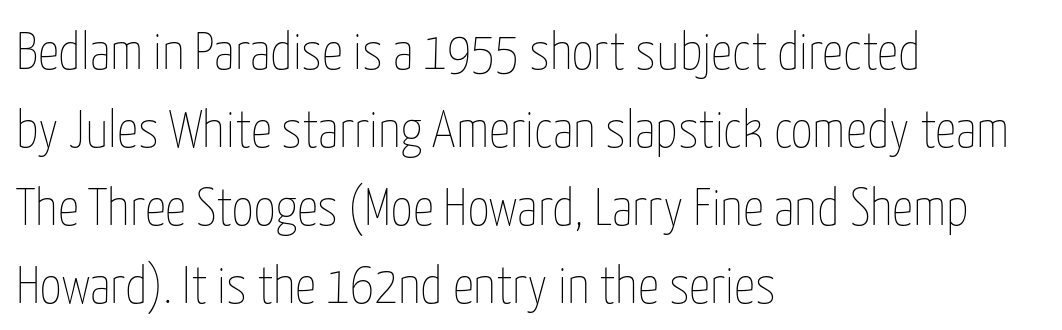
The image shows 53 px thin, condensed type, upright; set left-aligned, normal line spacing (1.47x), normal letter spacing, not underlined; low stroke contrast and a medium x-height.
